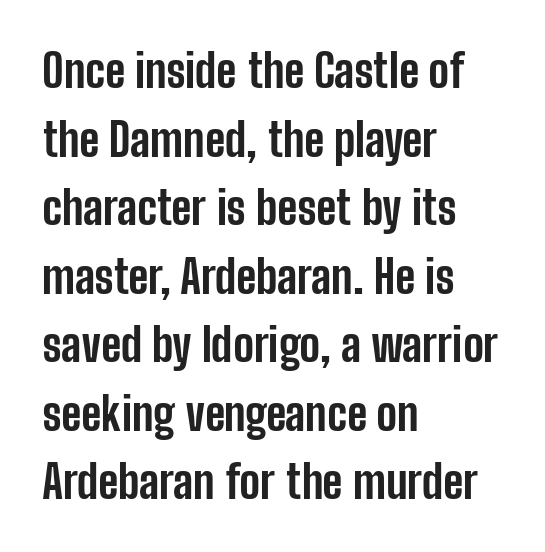
{"serif": "no", "italic": "no", "bold": "yes", "weight": "bold", "width": "condensed", "stroke_contrast": "low", "x_height": "medium", "monospaced": "no", "underline": "no", "align": "left", "line_spacing": "normal", "line_spacing_ratio": 1.49, "letter_spacing": "normal", "letter_spacing_em": 0.0, "glyph_px": 46}
